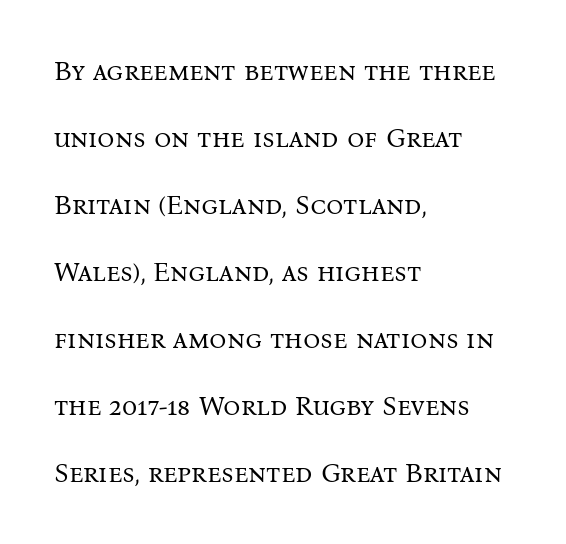
{"italic": "no", "bold": "no", "underline": "no", "align": "left", "line_spacing": "loose", "line_spacing_ratio": 2.48, "letter_spacing": "normal", "letter_spacing_em": 0.0, "glyph_px": 27}
